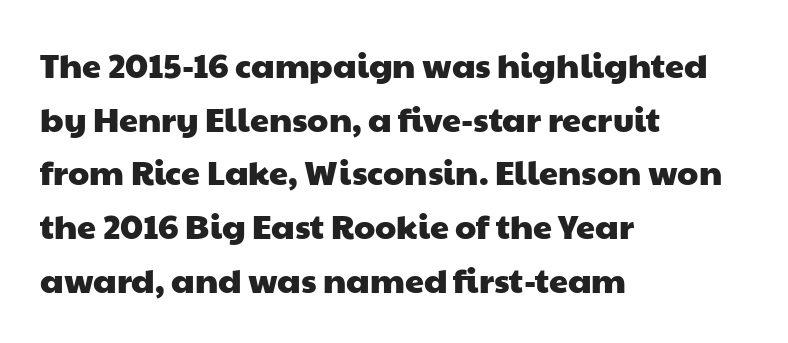
The image shows 34 px wide sans-serif type; set left-aligned, normal line spacing (1.58x), normal letter spacing, not underlined; low stroke contrast and a medium x-height.
